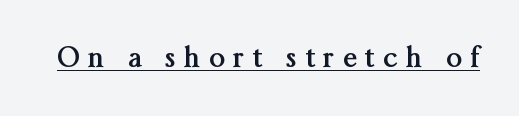
Q: Is the text bold? A: Yes.
Q: Is the text italic (slanted)? A: No, it is upright.
Q: Is the typeface a serif or a sans-serif typeface? A: Serif.
Q: Is the text underlined? A: Yes.
Q: Is the spacing between letters normal or unusually wide? A: Unusually wide.
Q: Width (condensed, normal, or wide)? A: Normal.
Q: Stroke contrast? A: Medium.
Q: x-height? A: Medium.
Q: Monospaced? A: No.
